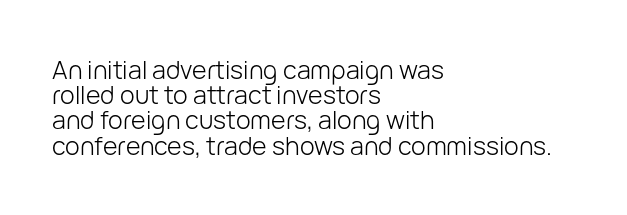
Q: Is the text bold? A: No.
Q: Is the text italic (slanted)? A: No, it is upright.
Q: Is the text underlined? A: No.
Q: How is the paragraph aligned? A: Left-aligned.
Q: Is the spacing between letters normal or unusually wide? A: Normal.
Q: Is the spacing between lines tight, normal or loose? A: Tight.
